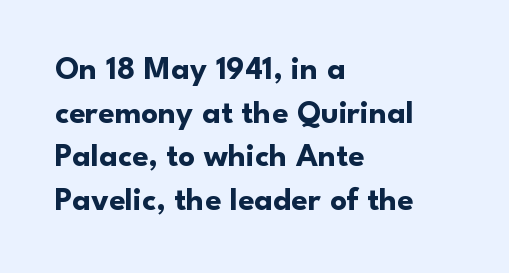
The font's upright variant was chosen for this text. The letters advance in unequal steps, a hallmark of proportional type. The rendering anchors every line to the left-hand side. A dark, heavy texture on the line: the type is bold.
